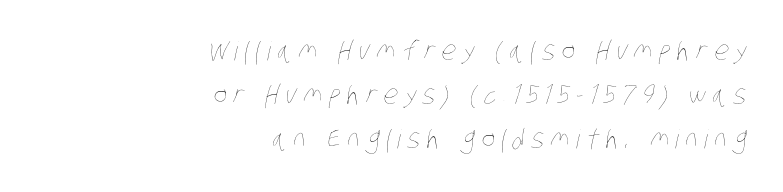
{"bold": "no", "underline": "no", "align": "right", "line_spacing": "normal", "line_spacing_ratio": 1.7, "letter_spacing": "wide", "letter_spacing_em": 0.25, "glyph_px": 26}
